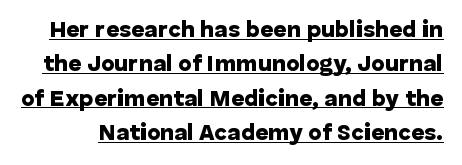
Line spacing here is normal. Thick stems and heavy bowls — unmistakably bold. A typesetter would mark this as roman, not italic. Each line of the rendering has a horizontal stroke beneath the glyphs. How are the letters spaced? Ordinarily, with no added tracking.
